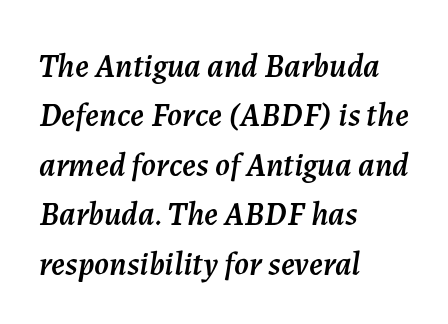
These lines are rendered in a variable-pitch font. Each row of text sits above clean, open space. Looking at the ascenders, they clearly lean. Horizontally, the lines are justified to the leading edge only.
